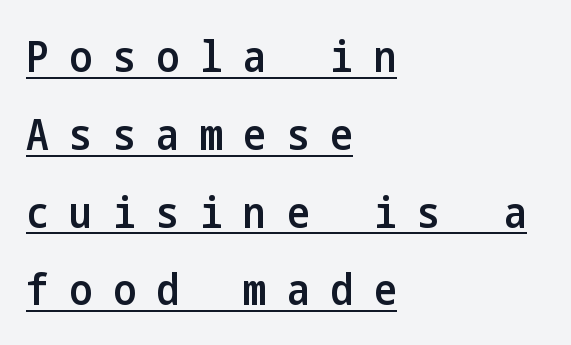
{"serif": "no", "italic": "no", "bold": "semi", "weight": "semibold", "width": "condensed", "stroke_contrast": "low", "x_height": "medium", "underline": "yes", "align": "left", "line_spacing_ratio": 1.81, "letter_spacing": "wide", "letter_spacing_em": 0.48, "glyph_px": 43}
